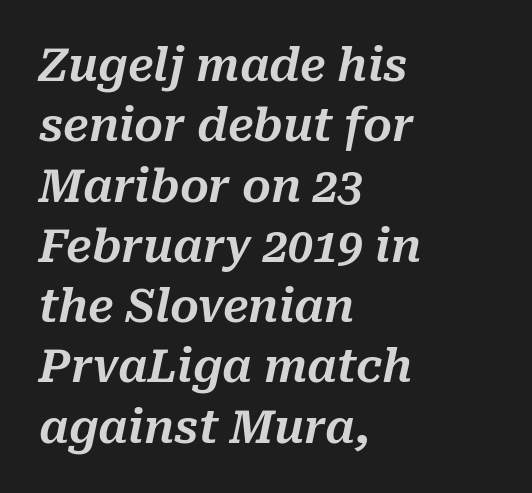
{"italic": "yes", "lean": "right", "slant_degrees": 10, "width": "normal", "stroke_contrast": "medium", "x_height": "medium", "monospaced": "no", "underline": "no", "align": "left", "line_spacing": "normal", "line_spacing_ratio": 1.34, "letter_spacing": "normal", "letter_spacing_em": 0.0, "glyph_px": 45}
